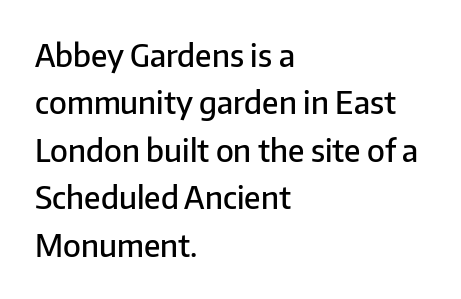
{"serif": "no", "italic": "no", "bold": "semi", "weight": "semibold", "width": "normal", "stroke_contrast": "low", "x_height": "medium", "monospaced": "no", "underline": "no", "align": "left", "line_spacing": "normal", "line_spacing_ratio": 1.53, "letter_spacing": "normal", "letter_spacing_em": 0.0, "glyph_px": 31}
